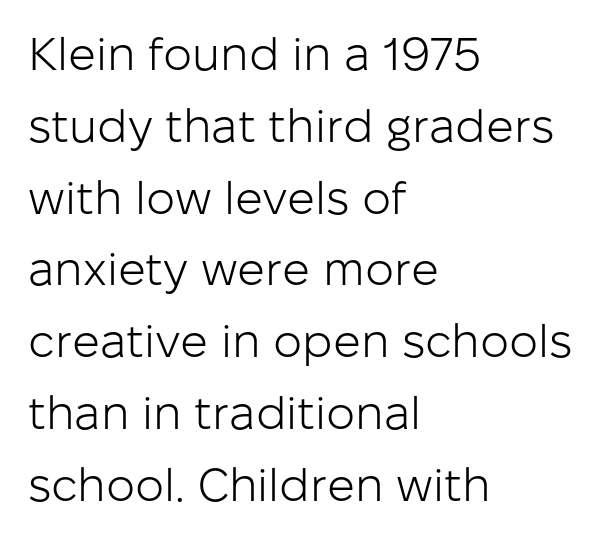
Q: Is the text bold? A: No.
Q: Is the text italic (slanted)? A: No, it is upright.
Q: Is the typeface a serif or a sans-serif typeface? A: Sans-serif.
Q: Is the text underlined? A: No.
Q: How is the paragraph aligned? A: Left-aligned.
Q: Is the spacing between letters normal or unusually wide? A: Normal.
Q: Is the spacing between lines tight, normal or loose? A: Normal.
Q: Width (condensed, normal, or wide)? A: Normal.
Q: Stroke contrast? A: Low.
Q: x-height? A: Medium.
Q: Monospaced? A: No.
